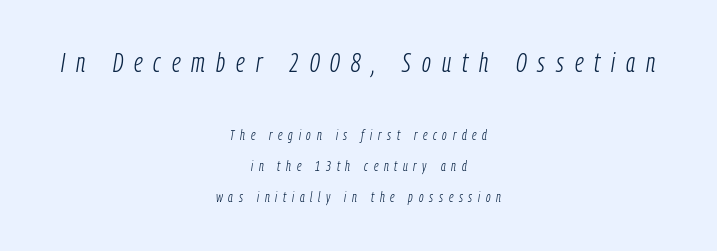
{"italic": "yes", "lean": "right", "slant_degrees": 9, "bold": "no", "underline": "no", "align": "center", "line_spacing": "loose", "line_spacing_ratio": 2.2, "letter_spacing": "wide", "letter_spacing_em": 0.41, "larger_block": "first", "size_ratio": 1.93, "glyph_px": 27}
